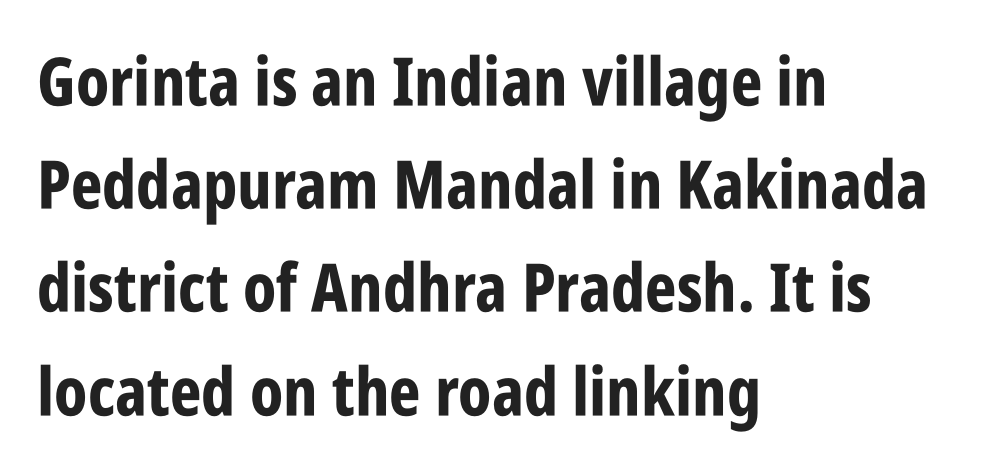
Tracking here is standard; glyphs follow each other at the usual distance. Quick note: not italic, upright. Regarding leading, the lines here are spaced in the standard way. How heavy is the stroke? Heavy — this is a bold.
